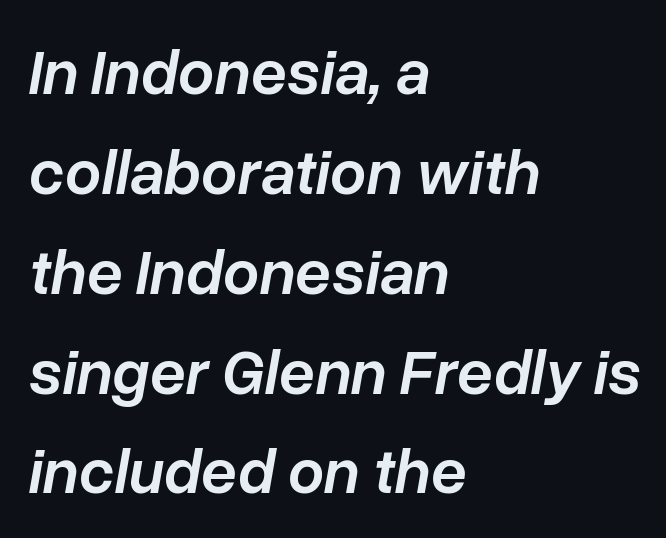
Q: Is the text bold? A: Semi-bold.
Q: Is the text italic (slanted)? A: Yes, it leans right by about 10 degrees.
Q: Is the text underlined? A: No.
Q: How is the paragraph aligned? A: Left-aligned.
Q: Is the spacing between letters normal or unusually wide? A: Normal.
Q: Is the spacing between lines tight, normal or loose? A: Normal.
Q: Width (condensed, normal, or wide)? A: Normal.
Q: Stroke contrast? A: Low.
Q: x-height? A: Medium.
Q: Monospaced? A: No.
